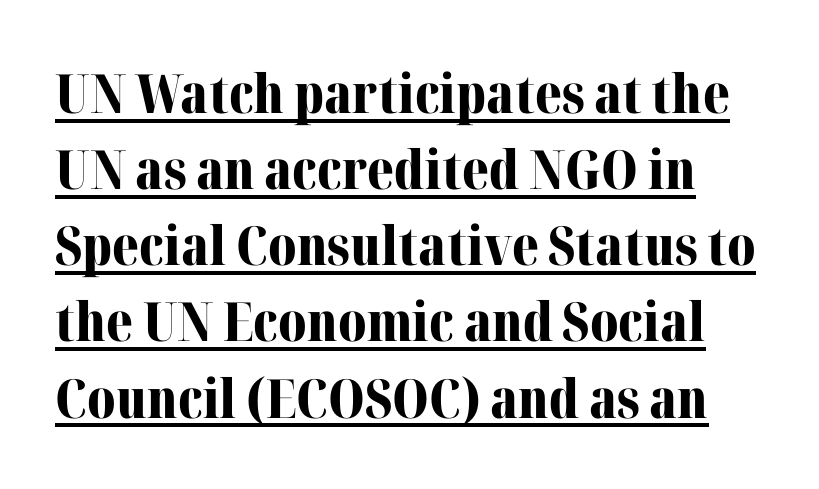
The rendering uses natural spacing where letterforms have individual widths. The line texture is even and compact thanks to regular tracking. Underline: present. Small tapered or slab feet sit at the stroke ends, so this counts as serif. Horizontal bands of white between lines are of average thickness.
